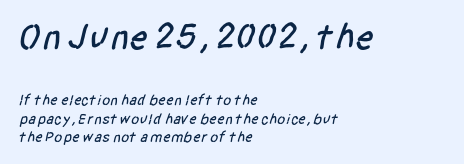
{"serif": "no", "width": "condensed", "stroke_contrast": "low", "x_height": "large", "monospaced": "no", "underline": "no", "align": "left", "line_spacing_ratio": 1.21, "letter_spacing": "normal", "letter_spacing_em": 0.0, "larger_block": "first", "size_ratio": 2.47, "glyph_px": 37}
